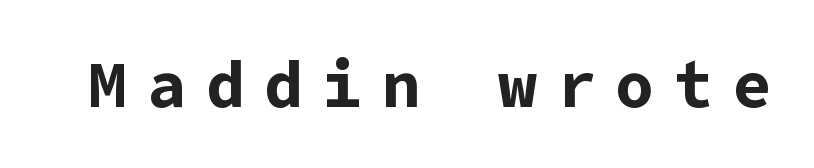
Q: Is the text bold? A: Yes.
Q: Is the text italic (slanted)? A: No, it is upright.
Q: Is the typeface a serif or a sans-serif typeface? A: Sans-serif.
Q: Is the text underlined? A: No.
Q: Is the spacing between letters normal or unusually wide? A: Unusually wide.
Q: Width (condensed, normal, or wide)? A: Normal.
Q: Stroke contrast? A: Low.
Q: x-height? A: Medium.
